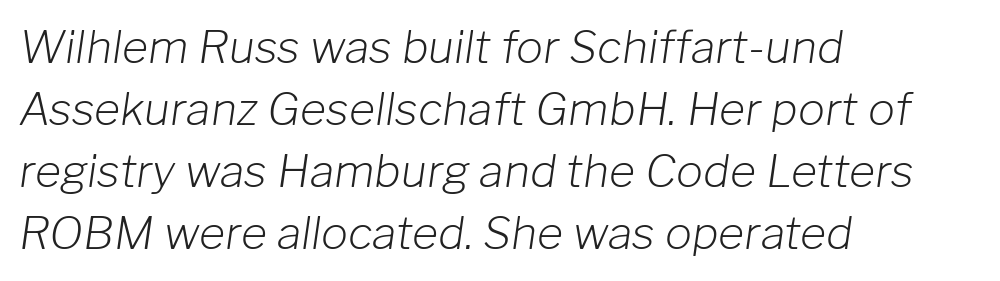
Check the space under the baseline: it is left empty. The rendering uses natural spacing where letterforms have individual widths. Where is the straight margin? On the left. Looking at the ascenders, they clearly lean. The type is set solid horizontally, with unmodified tracking. On a weight scale, this lands at 450 or below.
